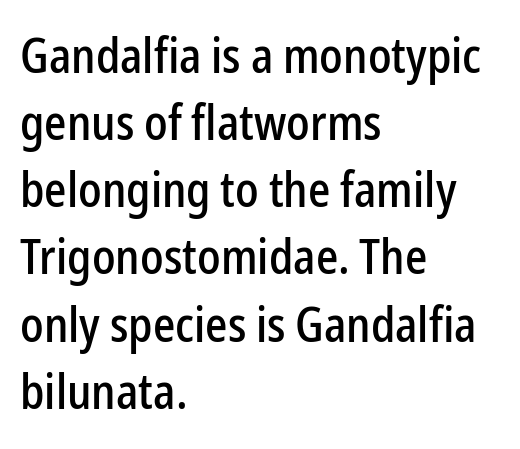
{"serif": "no", "italic": "no", "width": "condensed", "stroke_contrast": "low", "x_height": "medium", "monospaced": "no", "underline": "no", "align": "left", "line_spacing": "normal", "line_spacing_ratio": 1.37, "letter_spacing": "normal", "letter_spacing_em": 0.0, "glyph_px": 49}
